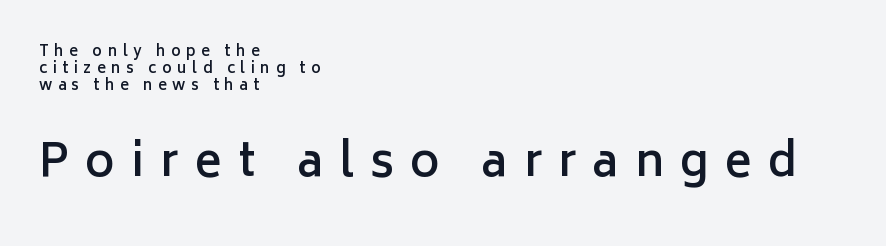
{"serif": "no", "italic": "no", "bold": "semi", "weight": "semibold", "width": "normal", "stroke_contrast": "low", "x_height": "medium", "monospaced": "no", "underline": "no", "align": "left", "line_spacing": "tight", "line_spacing_ratio": 1.14, "letter_spacing": "wide", "letter_spacing_em": 0.36, "larger_block": "second", "size_ratio": 3.0, "glyph_px": 45}
